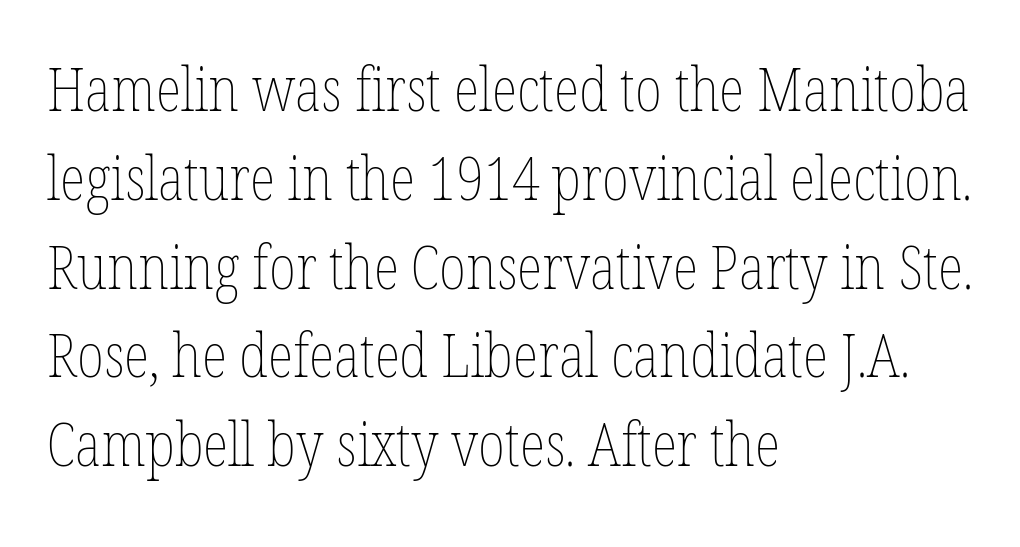
The strokes are not fattened; the text isn't bold. Rows of type keep a routine distance in the vertical direction. The rendering anchors every line to the left-hand side. Here the designer chose a conventional face with non-uniform glyph widths.
